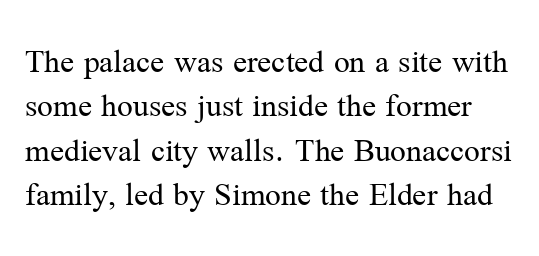
Stems and bowls with no extra thickness — not bold. A typesetter would label this face a serif. Unmarked baselines from the first word to the last. Compared with typical paragraphs, the rows here are spaced about the same. Nothing unusual about the tracking: characters are spaced as the font intends.
